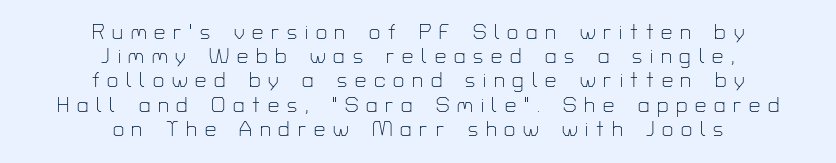
{"italic": "no", "bold": "no", "underline": "no", "align": "center", "line_spacing_ratio": 1.21, "letter_spacing": "wide", "letter_spacing_em": 0.39, "glyph_px": 20}
